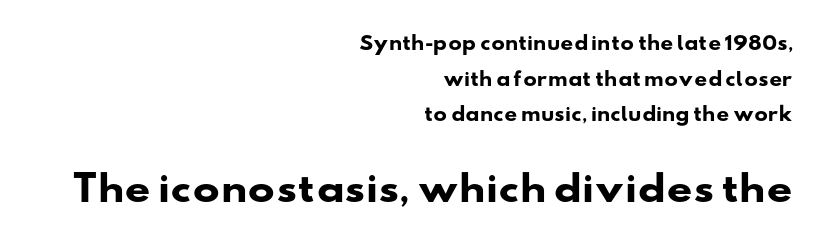
Check under the words: just untouched page. These lines are rendered in a variable-pitch font. Tracking here is standard; glyphs follow each other at the usual distance. How would I describe the line gaps? Wide and relaxed.
